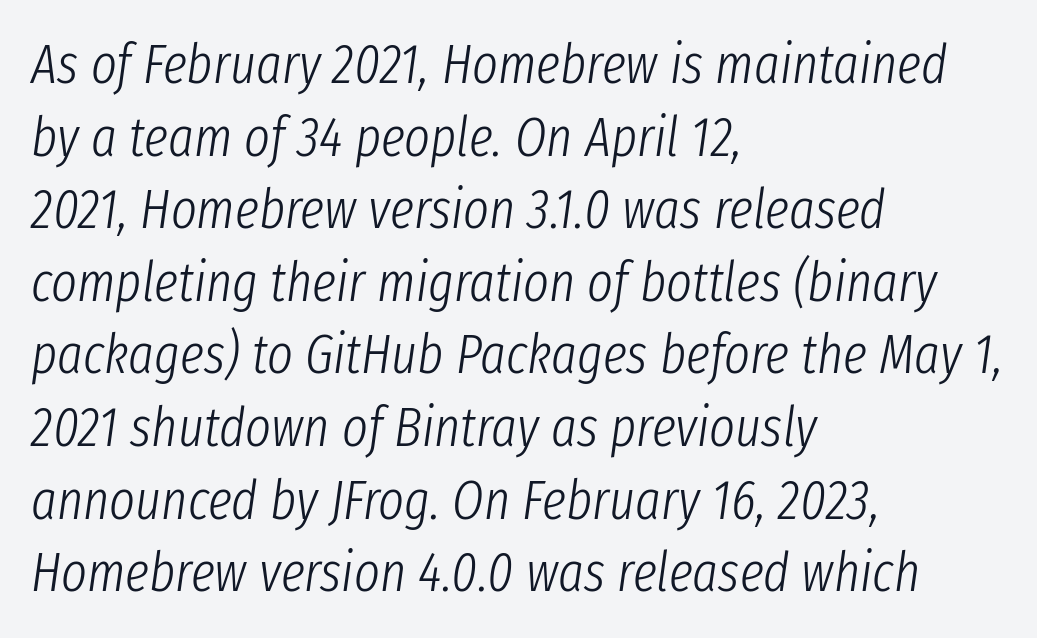
The zone under the glyphs is completely vacant. Heft: none added — not bold. Regular leading. The passage shown is typed in a proportional face where columns would drift.
